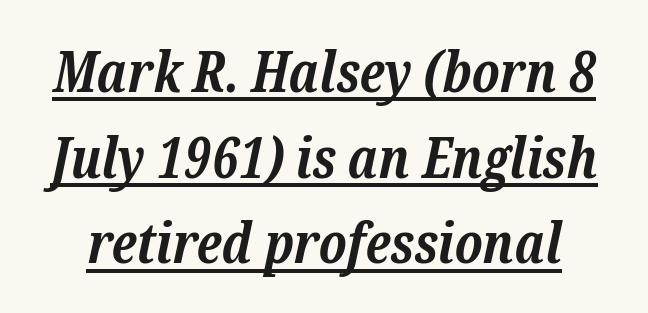
The letters carry serifs — small finishing strokes at the ends of their stems. If you drew a line through each stem, it would be angled. Caption: lettering with a line underneath. Spacing between characters is what you'd get straight out of the box. The rendering uses natural spacing where letterforms have individual widths. The leading is moderate, giving the passage an even texture.
